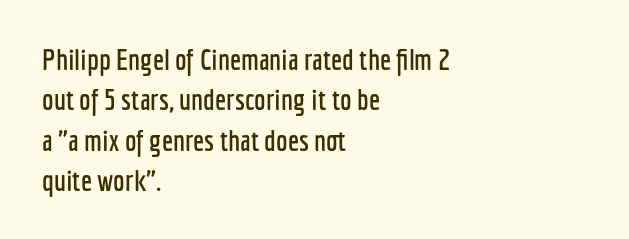
Q: Is the text italic (slanted)? A: No, it is upright.
Q: Is the typeface a serif or a sans-serif typeface? A: Sans-serif.
Q: Is the text underlined? A: No.
Q: How is the paragraph aligned? A: Left-aligned.
Q: Is the spacing between letters normal or unusually wide? A: Normal.
Q: Is the spacing between lines tight, normal or loose? A: Normal.
Q: Width (condensed, normal, or wide)? A: Condensed.
Q: Stroke contrast? A: Low.
Q: x-height? A: Medium.
Q: Monospaced? A: No.
